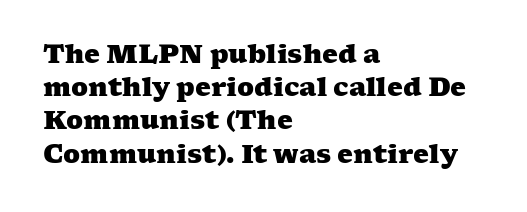
{"bold": "yes", "underline": "no", "align": "left", "line_spacing": "normal", "line_spacing_ratio": 1.33, "letter_spacing": "normal", "letter_spacing_em": 0.0, "glyph_px": 25}
